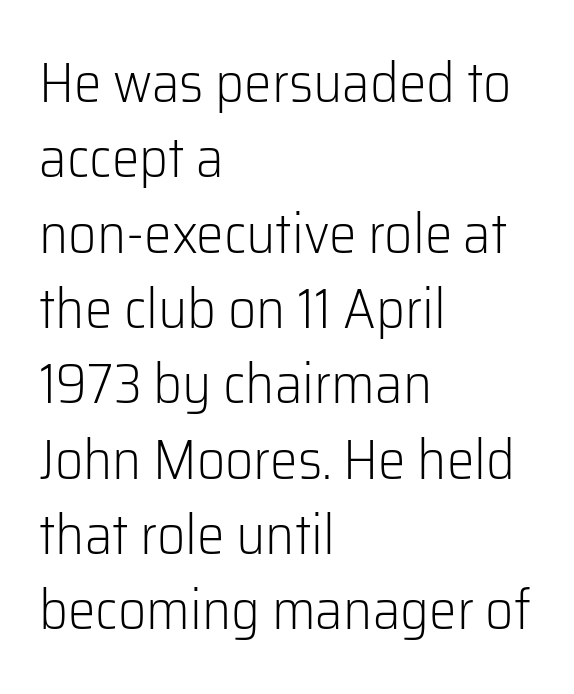
{"serif": "no", "italic": "no", "bold": "no", "weight": "light", "width": "normal", "stroke_contrast": "low", "x_height": "medium", "monospaced": "no", "underline": "no", "align": "left", "line_spacing": "normal", "line_spacing_ratio": 1.37, "letter_spacing": "normal", "letter_spacing_em": 0.0, "glyph_px": 55}
